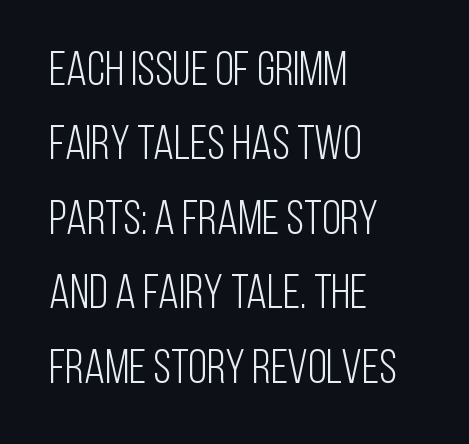
The image shows 48 px light, condensed sans-serif type, upright; set left-aligned, normal line spacing (1.55x), normal letter spacing, not underlined; low stroke contrast and a large x-height.
